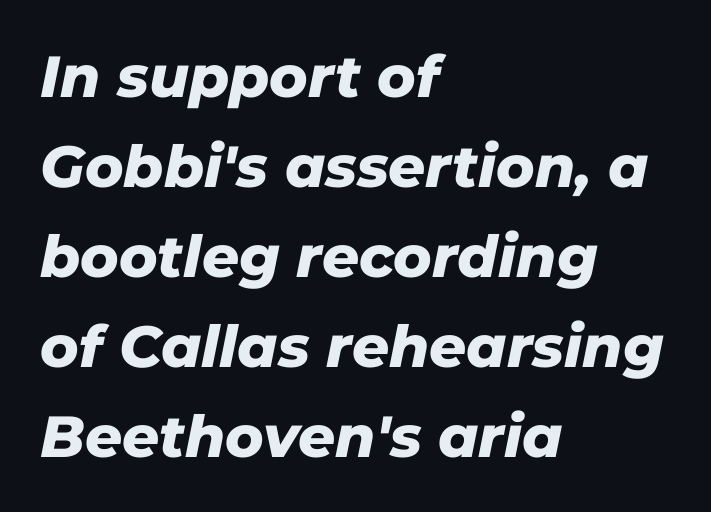
The image shows 58 px heavy type, italic (leaning right); set left-aligned, normal line spacing (1.55x), normal letter spacing, not underlined; low stroke contrast and a medium x-height.
